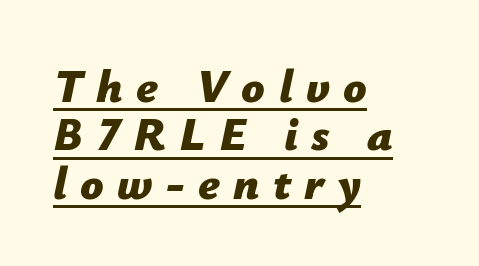
These lines are set flush left with a ragged right edge. Leading: reduced. These lines are rendered in a variable-pitch font. A continuous stroke trails under the words, as in a hyperlink.
